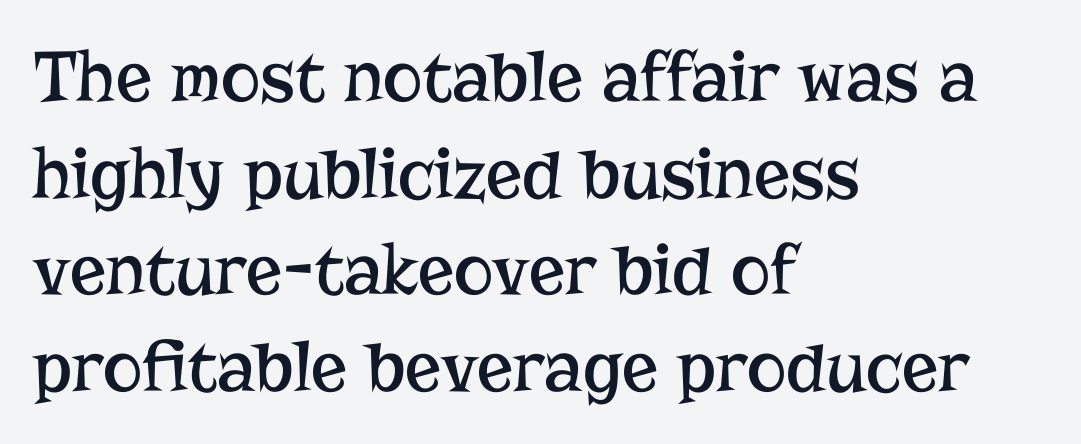
The image shows 75 px regular-weight serif type, upright; set left-aligned, normal line spacing (1.29x), normal letter spacing, not underlined; low stroke contrast and a medium x-height.
